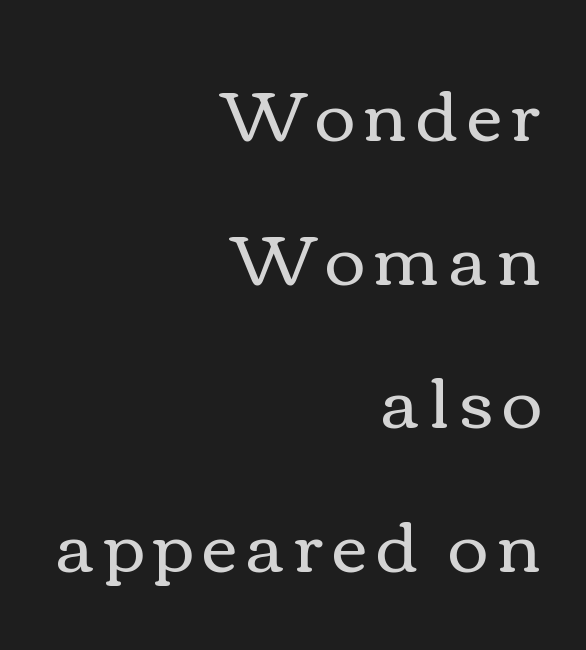
Q: Is the text bold? A: No.
Q: Is the text italic (slanted)? A: No, it is upright.
Q: Is the text underlined? A: No.
Q: How is the paragraph aligned? A: Right-aligned.
Q: Is the spacing between lines tight, normal or loose? A: Loose.
Q: Width (condensed, normal, or wide)? A: Wide.
Q: Stroke contrast? A: Medium.
Q: x-height? A: Medium.
Q: Monospaced? A: No.
